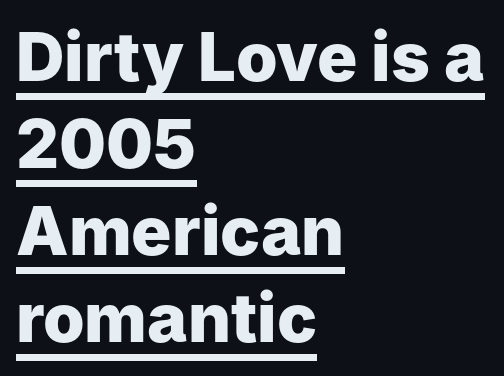
Designer's note — italics off, roman on. Think of a printed novel: that variable character pitch is what you see here. Honestly, the letter spacing is just normal — you wouldn't notice it. Serifs: no, the terminals of the letterforms are clean. The space between consecutive lines is moderate.
